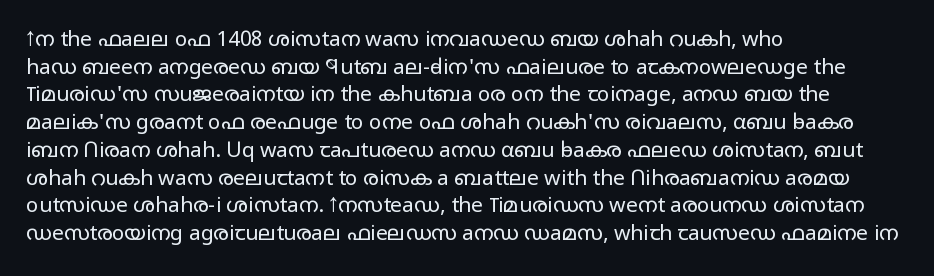
{"italic": "no", "bold": "no", "underline": "no", "align": "left", "line_spacing": "normal", "line_spacing_ratio": 1.32, "letter_spacing": "normal", "letter_spacing_em": 0.0, "glyph_px": 21}
